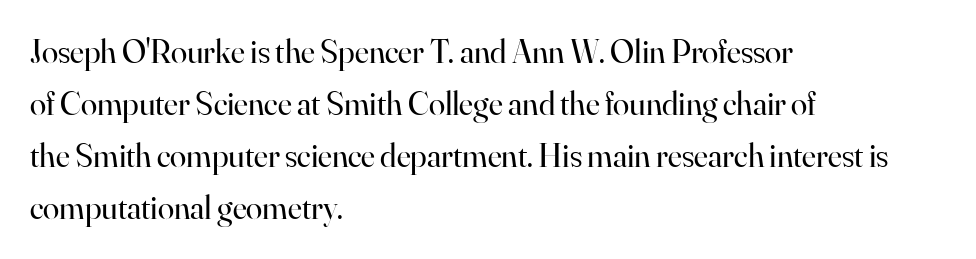
The image shows 33 px regular-weight serif type, upright; set left-aligned, normal line spacing (1.58x), normal letter spacing, not underlined; high stroke contrast and a small x-height.
